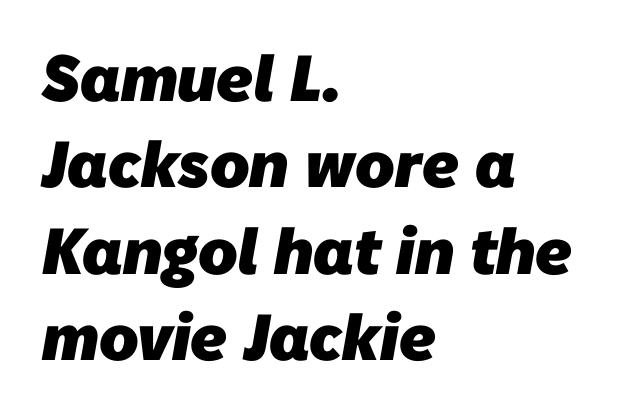
Honestly, the letter spacing is just normal — you wouldn't notice it. The ragged edge is on the right, which tells us the setting is flush left. Varying glyph widths throughout — classic text-font behaviour. A typesetter would label this face a sans. One glance says typical: line gaps are just what's usual.
